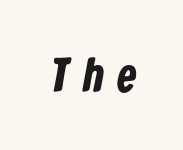
The image shows 48 px bold, condensed sans-serif type; set unusually wide letter spacing (+0.3 em), not underlined; low stroke contrast and a medium x-height.
